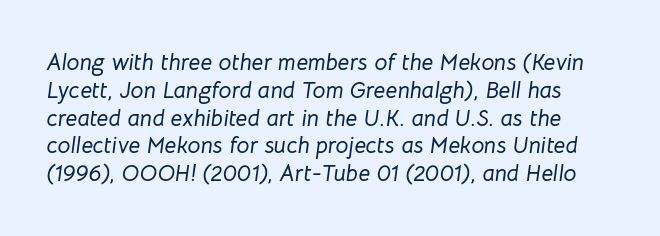
{"italic": "yes", "lean": "right", "slant_degrees": 8, "underline": "no", "line_spacing_ratio": 1.21, "letter_spacing": "normal", "letter_spacing_em": 0.0, "glyph_px": 23}
